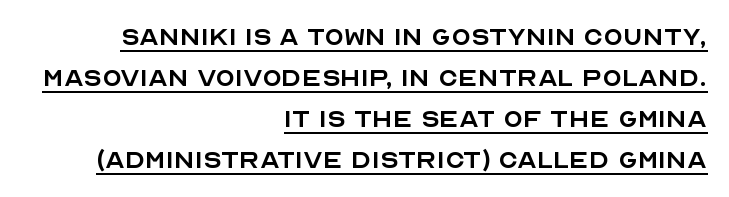
{"serif": "no", "italic": "no", "bold": "no", "weight": "regular", "width": "normal", "x_height": "large", "monospaced": "no", "underline": "yes", "align": "right", "line_spacing": "normal", "line_spacing_ratio": 1.28, "letter_spacing": "normal", "letter_spacing_em": 0.0, "glyph_px": 32}
